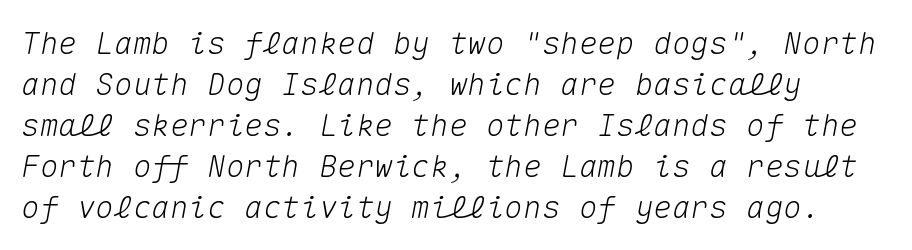
Q: Is the text italic (slanted)? A: Yes, it leans right by about 10 degrees.
Q: Is the text underlined? A: No.
Q: How is the paragraph aligned? A: Left-aligned.
Q: Is the spacing between letters normal or unusually wide? A: Normal.
Q: Is the spacing between lines tight, normal or loose? A: Normal.
Q: Width (condensed, normal, or wide)? A: Normal.
Q: Stroke contrast? A: Medium.
Q: x-height? A: Medium.
Q: Monospaced? A: Yes.
